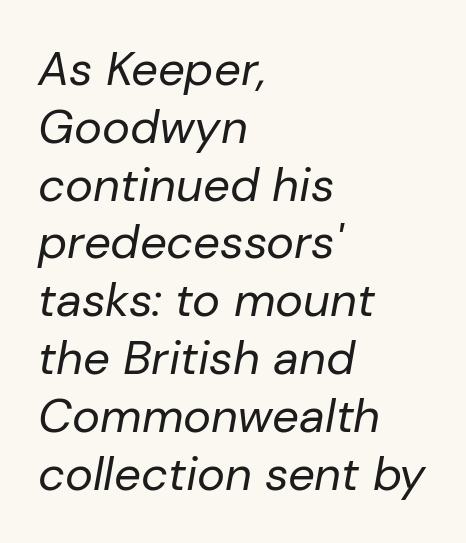
Observe the lean: these are italic letterforms. The letterforms sit at book weight or below. The passage shown is typed in a proportional face where columns would drift. Rule under the text: the space is simply empty. Short and long lines alike share a common starting point at left.
